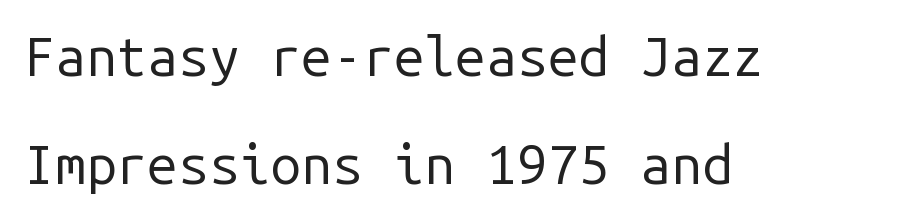
{"serif": "no", "italic": "no", "bold": "no", "weight": "regular", "width": "normal", "stroke_contrast": "low", "x_height": "medium", "monospaced": "yes", "underline": "no", "align": "left", "line_spacing": "loose", "line_spacing_ratio": 1.97, "letter_spacing": "normal", "letter_spacing_em": 0.0, "glyph_px": 55}
